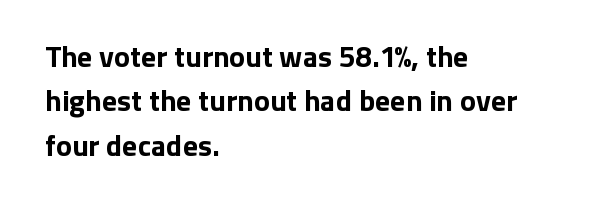
The image shows 30 px bold sans-serif type, upright; set left-aligned, normal line spacing (1.48x), normal letter spacing, not underlined; low stroke contrast and a medium x-height.
